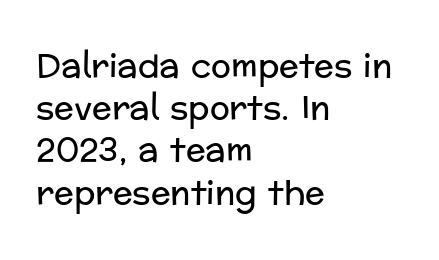
Q: Is the text bold? A: No.
Q: Is the text italic (slanted)? A: No, it is upright.
Q: Is the typeface a serif or a sans-serif typeface? A: Sans-serif.
Q: Is the text underlined? A: No.
Q: How is the paragraph aligned? A: Left-aligned.
Q: Is the spacing between letters normal or unusually wide? A: Normal.
Q: Is the spacing between lines tight, normal or loose? A: Normal.
Q: Width (condensed, normal, or wide)? A: Normal.
Q: Stroke contrast? A: Low.
Q: x-height? A: Medium.
Q: Monospaced? A: No.
